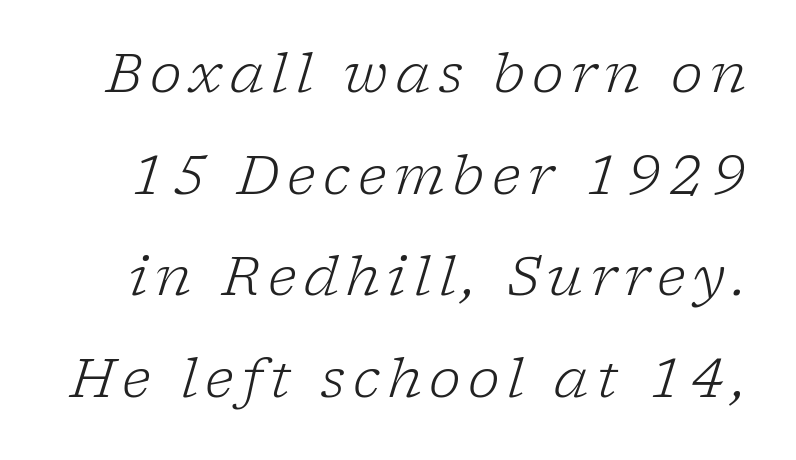
The image shows 54 px light serif type, italic (leaning right); set line spacing 1.88x, not underlined; low stroke contrast and a medium x-height.
